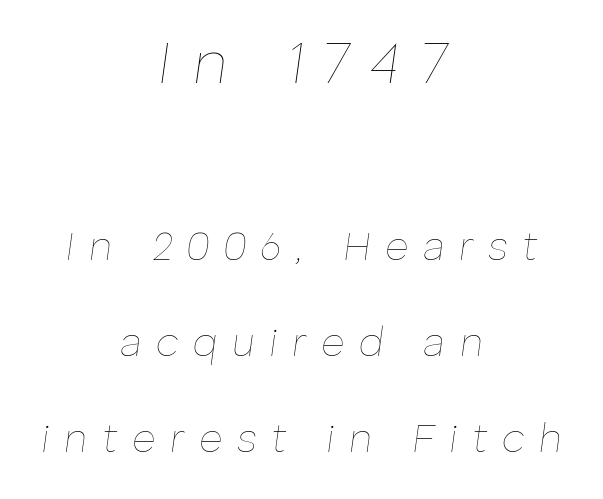
Check the space under the baseline: it is left empty. Each letter keeps its own natural width here, so spacing adapts to shape. The passage shown leans; its letterforms are oblique. Leading is clearly above the norm, producing a sparse column.
